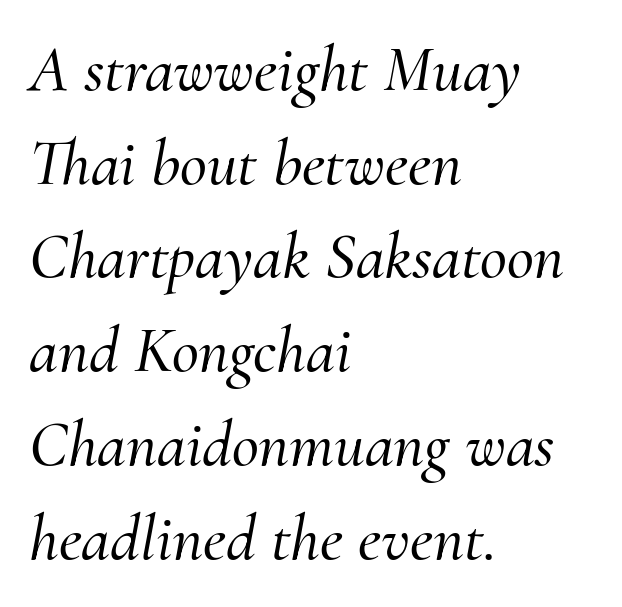
{"serif": "yes", "italic": "yes", "lean": "right", "slant_degrees": 10, "width": "normal", "stroke_contrast": "medium", "x_height": "small", "monospaced": "no", "underline": "no", "align": "left", "line_spacing": "normal", "line_spacing_ratio": 1.42, "letter_spacing": "normal", "letter_spacing_em": 0.0, "glyph_px": 66}
